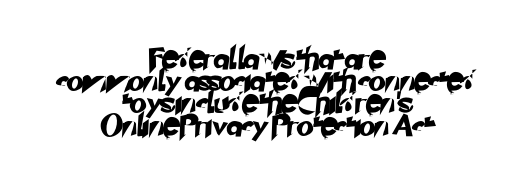
Q: Is the text underlined? A: No.
Q: How is the paragraph aligned? A: Centered.
Q: Is the spacing between letters normal or unusually wide? A: Normal.
Q: Is the spacing between lines tight, normal or loose? A: Tight.
